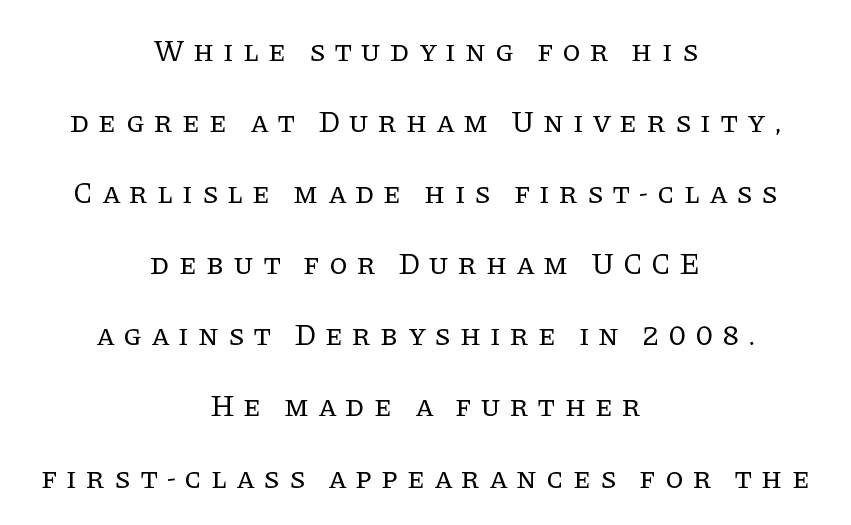
The image shows 30 px regular-weight serif type, upright; set centered, loose line spacing (2.37x), unusually wide letter spacing (+0.3 em), not underlined; low stroke contrast and a large x-height.
